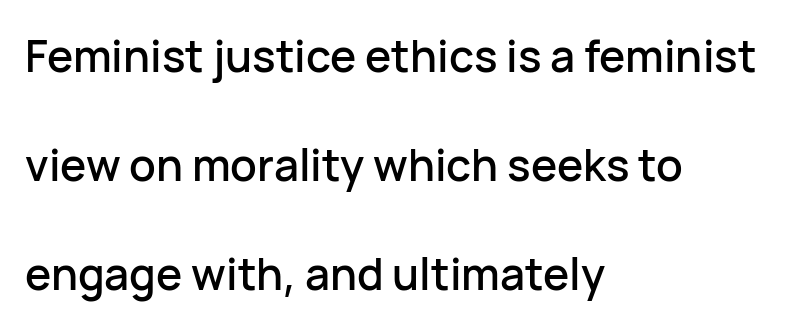
Do the characters align in a grid? No, the font is proportional. Anything drawn beneath the words? Only blank space. Students, observe: this is what heavily led, spacious text looks like. Standard letterfit; no display-style spreading of the glyphs. The characters display no serif detailing; their extremities are plain. Italic: no, the glyphs are upright roman.
